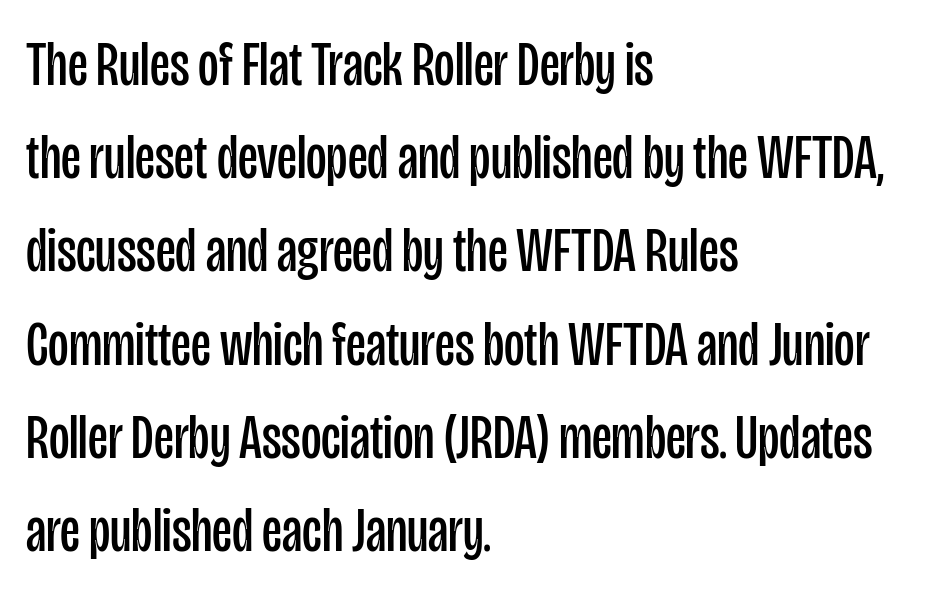
{"serif": "no", "italic": "no", "bold": "no", "weight": "regular", "width": "condensed", "stroke_contrast": "low", "x_height": "large", "monospaced": "no", "underline": "no", "align": "left", "line_spacing": "normal", "line_spacing_ratio": 1.48, "letter_spacing": "normal", "letter_spacing_em": 0.0, "glyph_px": 63}
